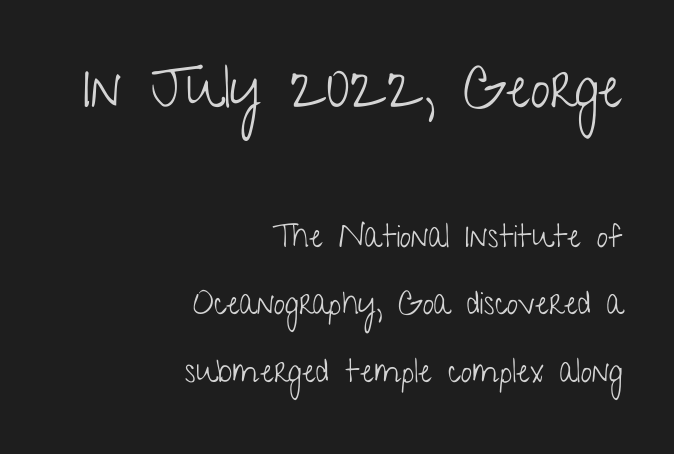
Bigger letters appear in the top chunk; the bottom chunk is reduced. Is there much room between lines? Yes — plenty of vertical air separates them. The face used here is a sans, in the tradition of grotesques and geometrics. The passage is arranged like a letterhead date or caption credit — flush right.
